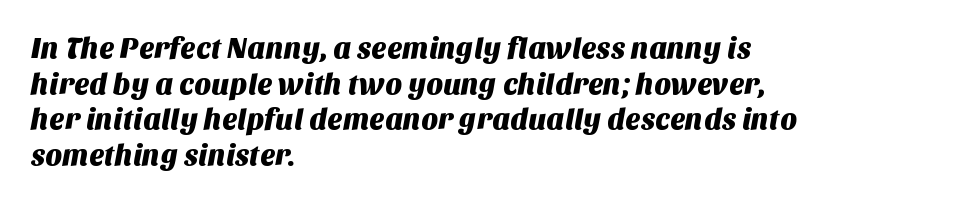
{"serif": "no", "width": "normal", "stroke_contrast": "medium", "x_height": "large", "monospaced": "no", "underline": "no", "align": "left", "line_spacing_ratio": 1.23, "letter_spacing": "normal", "letter_spacing_em": 0.0, "glyph_px": 29}
